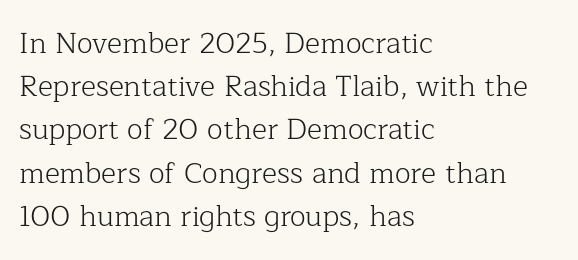
Q: Is the text bold? A: No.
Q: Is the text italic (slanted)? A: No, it is upright.
Q: Is the typeface a serif or a sans-serif typeface? A: Serif.
Q: Is the text underlined? A: No.
Q: How is the paragraph aligned? A: Left-aligned.
Q: Is the spacing between letters normal or unusually wide? A: Normal.
Q: Is the spacing between lines tight, normal or loose? A: Normal.
Q: Width (condensed, normal, or wide)? A: Normal.
Q: Stroke contrast? A: Low.
Q: x-height? A: Medium.
Q: Monospaced? A: No.
